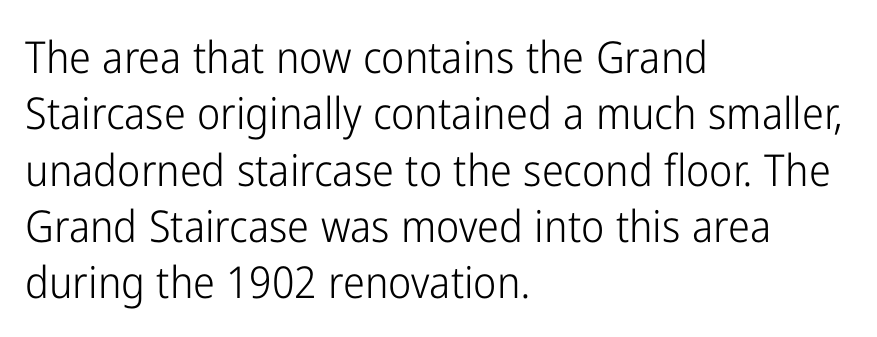
Q: Is the text bold? A: No.
Q: Is the text italic (slanted)? A: No, it is upright.
Q: Is the typeface a serif or a sans-serif typeface? A: Sans-serif.
Q: Is the text underlined? A: No.
Q: How is the paragraph aligned? A: Left-aligned.
Q: Is the spacing between letters normal or unusually wide? A: Normal.
Q: Is the spacing between lines tight, normal or loose? A: Normal.
Q: Width (condensed, normal, or wide)? A: Condensed.
Q: Stroke contrast? A: Low.
Q: x-height? A: Medium.
Q: Monospaced? A: No.
